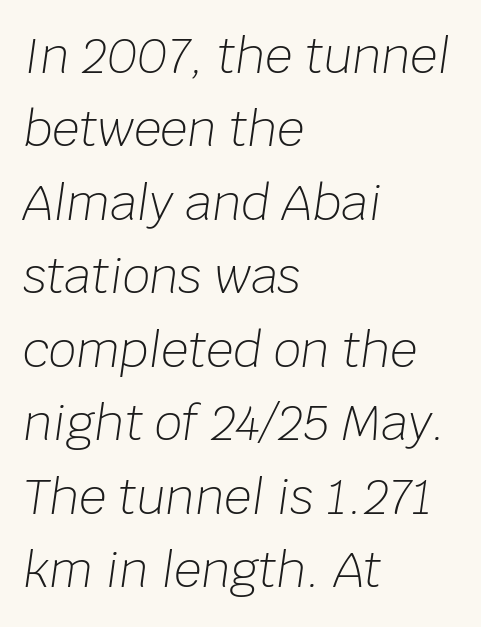
{"italic": "yes", "lean": "right", "slant_degrees": 8, "bold": "no", "weight": "light", "width": "normal", "stroke_contrast": "low", "x_height": "large", "monospaced": "no", "underline": "no", "align": "left", "line_spacing": "normal", "line_spacing_ratio": 1.53, "letter_spacing": "normal", "letter_spacing_em": 0.0, "glyph_px": 48}
